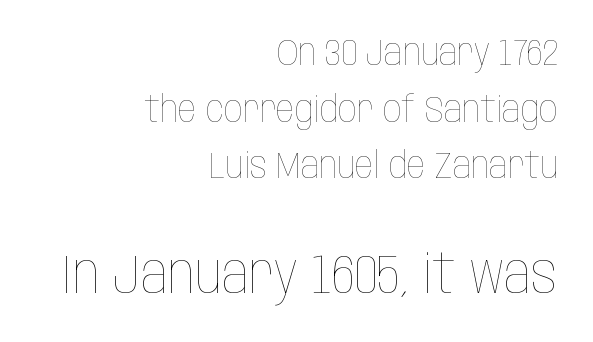
Is the stroke heavy? The answer is a plain regular-or-lighter. Small over large — that's the arrangement of the two blocks here. Successive baselines arrive at the customary interval. The letters advance in unequal steps, a hallmark of proportional type. Nobody touched the tracking dial on this one. Rendered with straight, roman letterforms.
